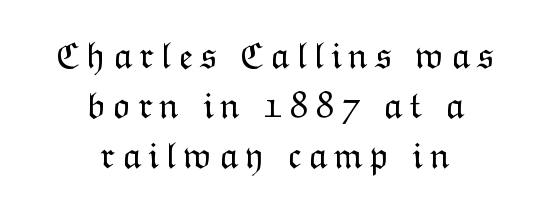
{"italic": "no", "bold": "no", "weight": "light", "width": "normal", "stroke_contrast": "low", "x_height": "medium", "monospaced": "no", "underline": "no", "align": "center", "line_spacing": "normal", "line_spacing_ratio": 1.31, "glyph_px": 38}
